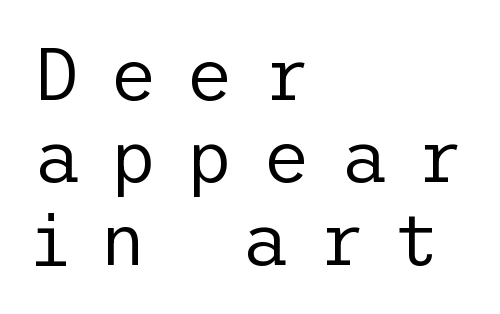
{"serif": "no", "italic": "no", "bold": "no", "weight": "regular", "width": "normal", "stroke_contrast": "low", "x_height": "medium", "underline": "no", "align": "left", "line_spacing": "tight", "line_spacing_ratio": 1.13, "letter_spacing": "wide", "letter_spacing_em": 0.4, "glyph_px": 73}
